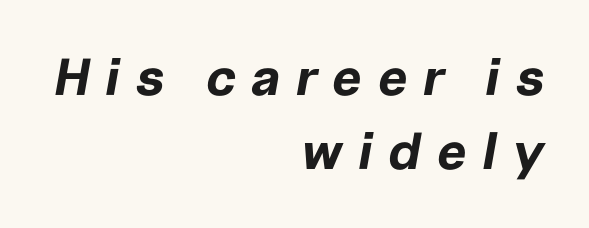
Q: Is the text bold? A: Yes.
Q: Is the text italic (slanted)? A: Yes, it leans right by about 10 degrees.
Q: Is the text underlined? A: No.
Q: How is the paragraph aligned? A: Right-aligned.
Q: Is the spacing between letters normal or unusually wide? A: Unusually wide.
Q: Is the spacing between lines tight, normal or loose? A: Normal.
Q: Width (condensed, normal, or wide)? A: Normal.
Q: Stroke contrast? A: Low.
Q: x-height? A: Medium.
Q: Monospaced? A: No.
